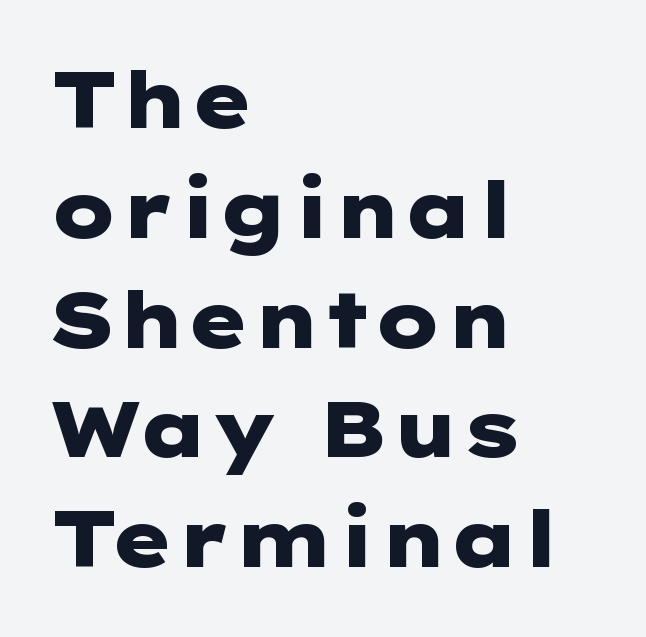
Q: Is the text bold? A: Yes.
Q: Is the text italic (slanted)? A: No, it is upright.
Q: Is the typeface a serif or a sans-serif typeface? A: Sans-serif.
Q: Is the text underlined? A: No.
Q: How is the paragraph aligned? A: Left-aligned.
Q: Is the spacing between letters normal or unusually wide? A: Normal.
Q: Is the spacing between lines tight, normal or loose? A: Normal.
Q: Width (condensed, normal, or wide)? A: Wide.
Q: Stroke contrast? A: Low.
Q: x-height? A: Medium.
